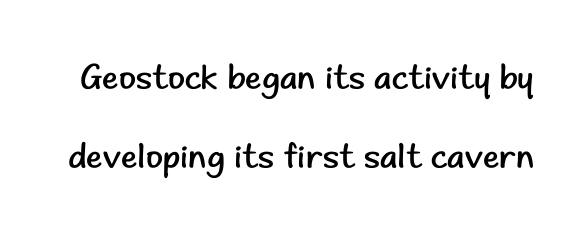
{"serif": "no", "italic": "no", "bold": "no", "weight": "regular", "width": "normal", "stroke_contrast": "low", "x_height": "small", "monospaced": "no", "underline": "no", "line_spacing": "loose", "line_spacing_ratio": 2.27, "letter_spacing": "normal", "letter_spacing_em": 0.0, "glyph_px": 35}
